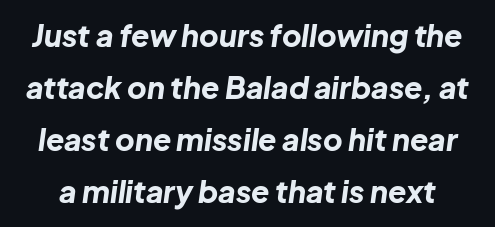
The image shows 30 px bold type, italic (leaning right); set line spacing 1.73x, normal letter spacing, not underlined; low stroke contrast and a medium x-height.
